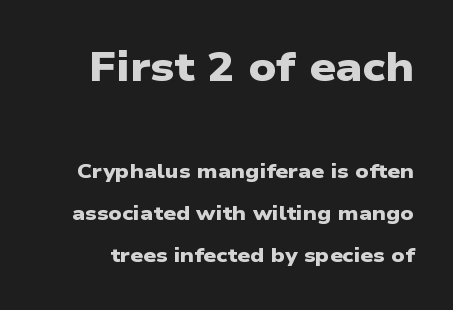
The image shows 41 px heavy, wide sans-serif type; set loose line spacing (2.09x), normal letter spacing, not underlined; the first (top) block is 2.05x larger; low stroke contrast and a medium x-height.
